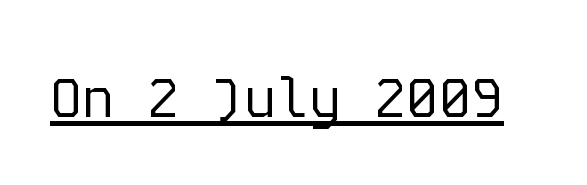
Every character sits straight up, as roman type does. Every character here occupies the same horizontal width, giving the sample a typewriter-like rhythm. Does extra space separate the letters? No, they use regular spacing. The font family rendered here belongs to the sans-serif group. Weight: not bold — regular or lighter. Each line of the rendering has a horizontal stroke beneath the glyphs.
